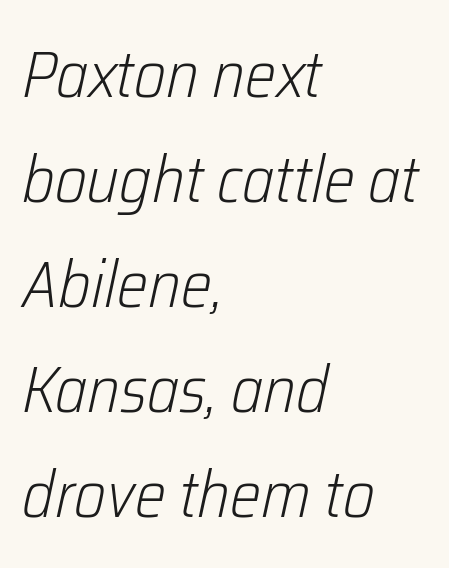
The rendering uses natural spacing where letterforms have individual widths. Bare-footed words on every line. In terms of leading, this rendering sits right in the middle. This rendering leaves character spacing at its baseline value.
